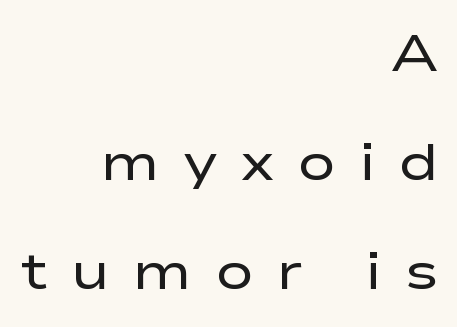
The image shows 52 px regular-weight, wide sans-serif type, upright; set right-aligned, loose line spacing (2.1x), unusually wide letter spacing (+0.43 em), not underlined; low stroke contrast and a medium x-height.
